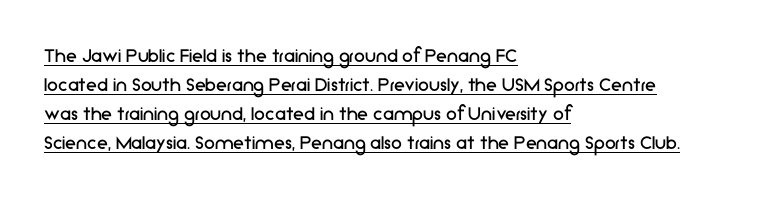
Line beginnings align vertically; line endings do not. Notice how the stems are strictly vertical — no italics here. A baseline rule has been typeset under these characters. This sample uses plain, unmodified letter spacing. The face looks like a standard text weight, possibly lighter. The designer left line spacing at the default.
